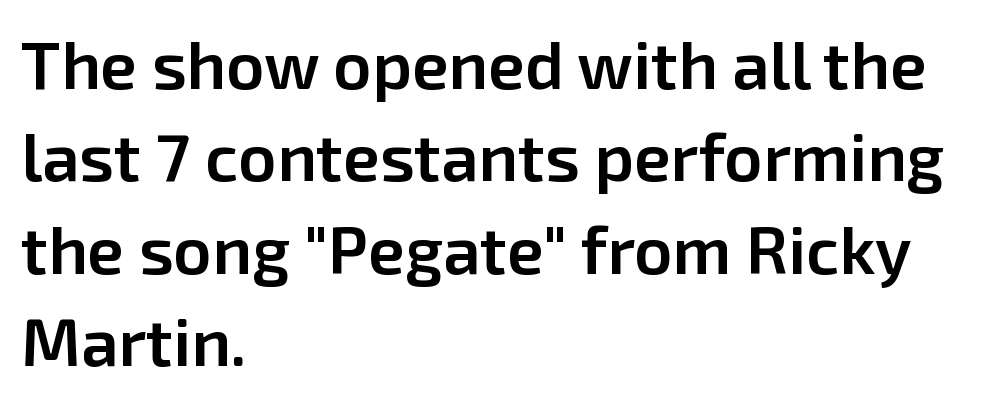
The image shows 67 px semibold sans-serif type, upright; set left-aligned, normal line spacing (1.38x), normal letter spacing, not underlined; low stroke contrast and a medium x-height.
